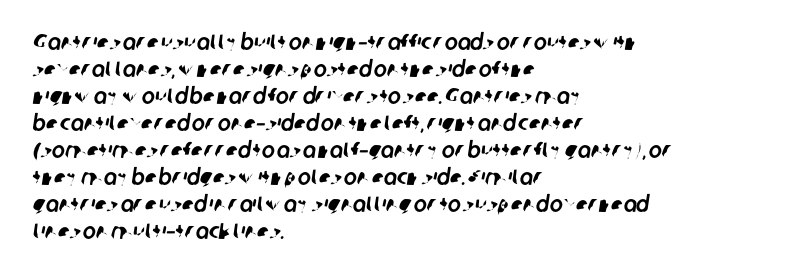
Q: Is the text underlined? A: No.
Q: How is the paragraph aligned? A: Left-aligned.
Q: Is the spacing between letters normal or unusually wide? A: Normal.
